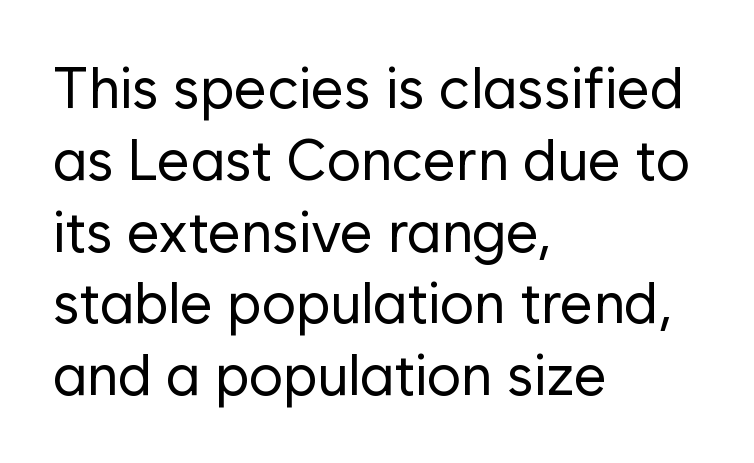
The characters display no serif detailing; their extremities are plain. Type without underlining. The passage shown is typed in a proportional face where columns would drift. Casual observation: everything's shoved over to the left. The line-height multiplier appears to be the usual default.
